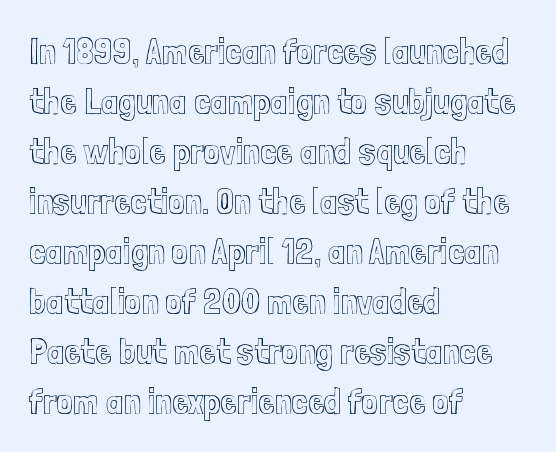
{"italic": "no", "width": "condensed", "x_height": "medium", "monospaced": "no", "underline": "no", "align": "left", "line_spacing": "normal", "line_spacing_ratio": 1.35, "letter_spacing": "normal", "letter_spacing_em": 0.0, "glyph_px": 37}
